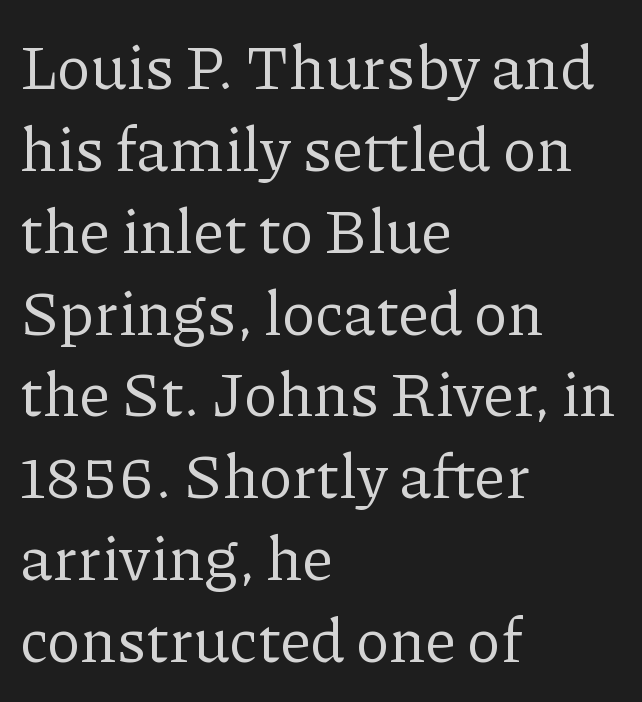
Has an underline been added? It has not. Compared with a centered layout, this one pins lines to the left instead. Yep, those are serifs on the letters. The tracking reads as untouched default to a designer's eye. No letter is thick-stroked: the sample isn't bold.
